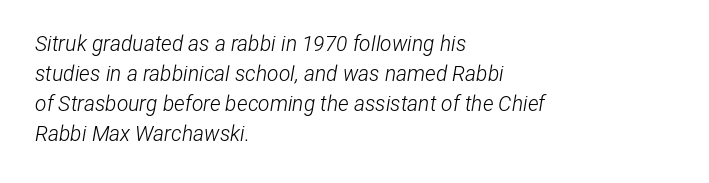
One glance says typical: line gaps are just what's usual. Each stroke keeps to a modest, everyday thickness or less. Layout note: lines flush left. The zone under the glyphs is completely vacant. This is oblique type, the kind used for emphasis or titles. These lines keep a tight, regular rhythm from letter to letter.
